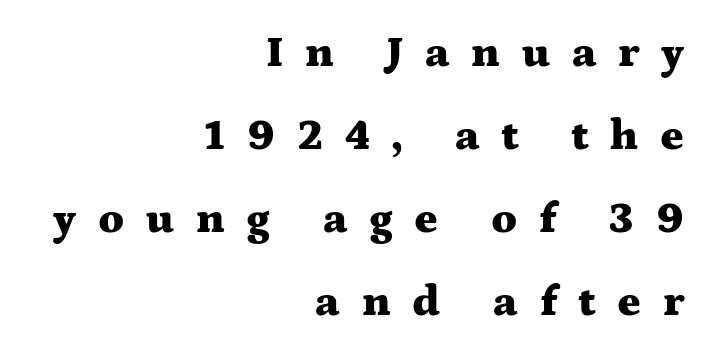
{"serif": "yes", "italic": "no", "bold": "yes", "weight": "heavy", "width": "wide", "stroke_contrast": "medium", "x_height": "medium", "monospaced": "no", "underline": "no", "align": "right", "line_spacing_ratio": 1.89, "letter_spacing": "wide", "letter_spacing_em": 0.49, "glyph_px": 44}
